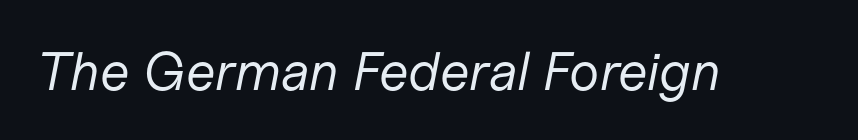
{"italic": "yes", "lean": "right", "slant_degrees": 11, "bold": "no", "weight": "regular", "width": "normal", "stroke_contrast": "low", "x_height": "medium", "monospaced": "no", "underline": "no", "letter_spacing": "normal", "letter_spacing_em": 0.0, "glyph_px": 54}
